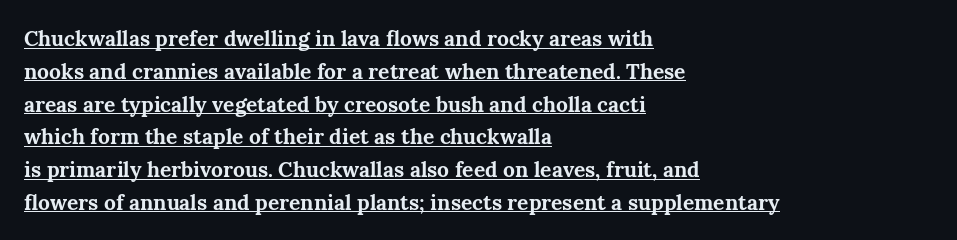
{"italic": "no", "bold": "yes", "underline": "yes", "align": "left", "line_spacing": "normal", "line_spacing_ratio": 1.56, "letter_spacing": "normal", "letter_spacing_em": 0.0, "glyph_px": 21}
